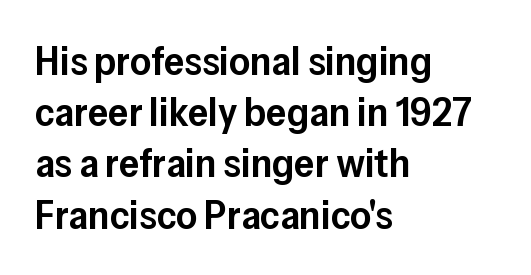
You could not count columns in this text — the font is proportionally spaced. Weight check: semibold — heavier than regular, not quite bold. The letters carry no serifs — their stems end cleanly without finishing strokes. Notice how the stems are strictly vertical — no italics here. Check the space under the baseline: it is left empty. This sample uses plain, unmodified letter spacing.
